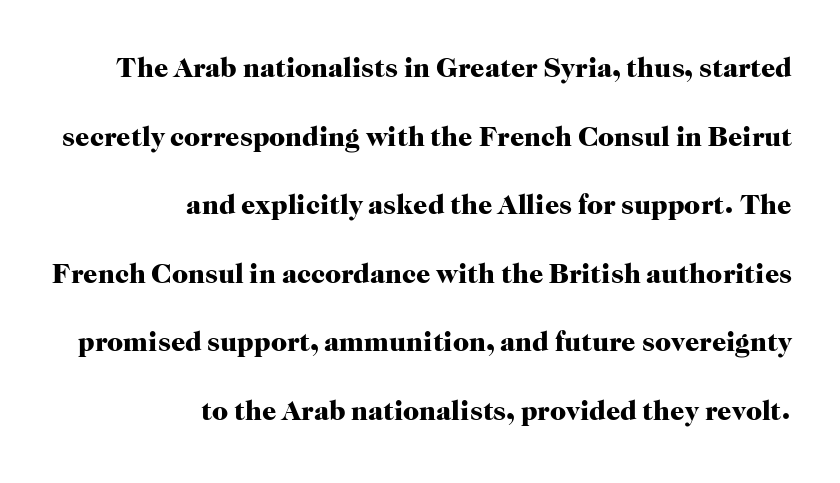
The rag falls on the left side of this text block. Does the weight exceed regular? Yes, all the way to bold. Rule under the text: the space is simply empty. Is there much room between lines? Yes — plenty of vertical air separates them. This sample has the flowing, uneven cadence of proportional lettering. The passage shown is typeset with a serif family.
